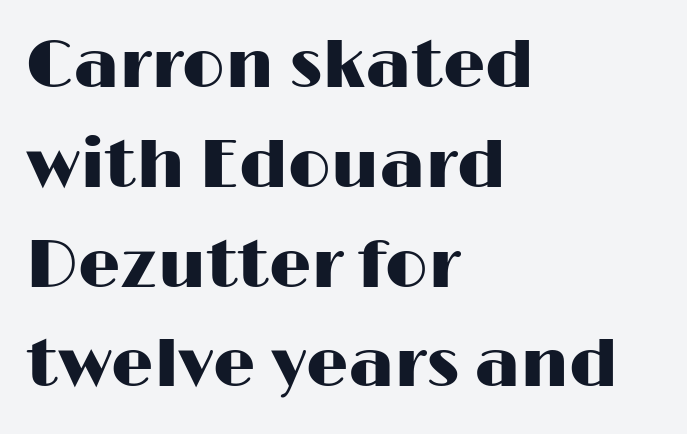
Q: Is the text italic (slanted)? A: No, it is upright.
Q: Is the typeface a serif or a sans-serif typeface? A: Sans-serif.
Q: Is the text underlined? A: No.
Q: How is the paragraph aligned? A: Left-aligned.
Q: Is the spacing between letters normal or unusually wide? A: Normal.
Q: Is the spacing between lines tight, normal or loose? A: Normal.
Q: Width (condensed, normal, or wide)? A: Wide.
Q: Stroke contrast? A: High.
Q: x-height? A: Medium.
Q: Monospaced? A: No.
